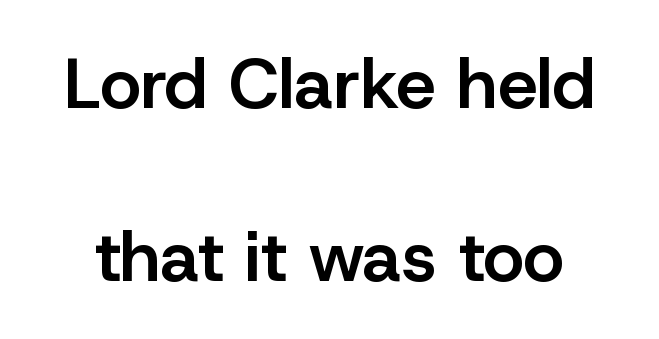
{"serif": "no", "italic": "no", "bold": "semi", "weight": "semibold", "width": "normal", "stroke_contrast": "low", "x_height": "medium", "monospaced": "no", "underline": "no", "line_spacing": "loose", "line_spacing_ratio": 2.43, "letter_spacing": "normal", "letter_spacing_em": 0.0, "glyph_px": 71}
